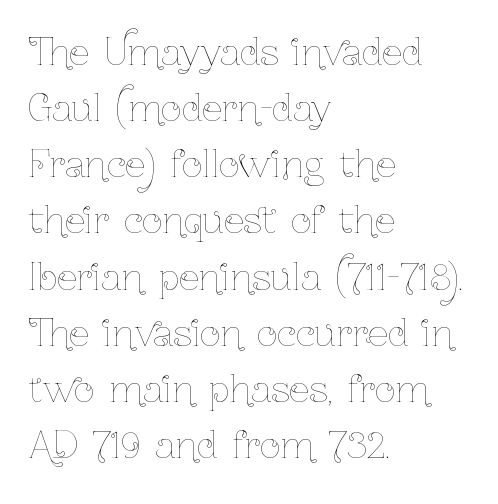
The image shows 36 px thin, condensed type, upright; set left-aligned, normal line spacing (1.56x), normal letter spacing, not underlined; low stroke contrast and a medium x-height.
